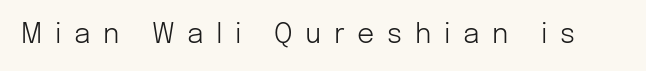
This rendering features lettering with no underline. Spacing between characters has been opened up far beyond the box default. A roman cut, with each character standing at attention. Weight: in the light-to-regular range.
